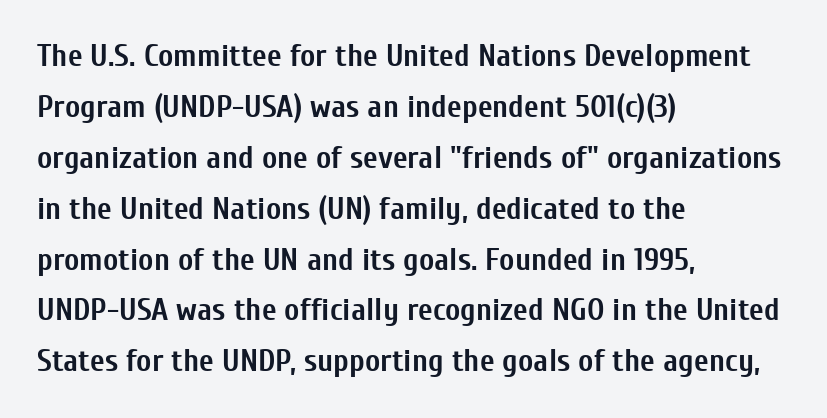
This block has exactly the height ordinary leading produces. This rendering uses left alignment, leaving the right contour irregular. Weight check: bold — yes, fully. Characters remain perfectly vertical along every line. Here the designer chose a conventional face with non-uniform glyph widths. The glyphs are unaccompanied by any horizontal stroke below them.
